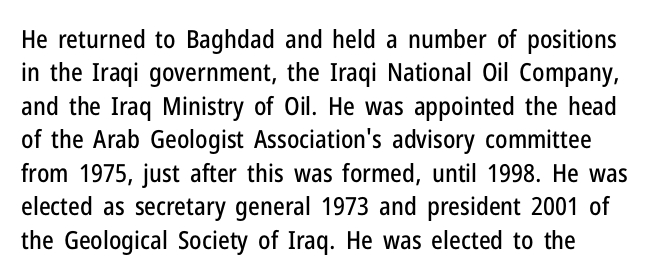
The image shows 25 px text type, upright; set left-aligned, normal line spacing (1.34x), normal letter spacing, not underlined.
